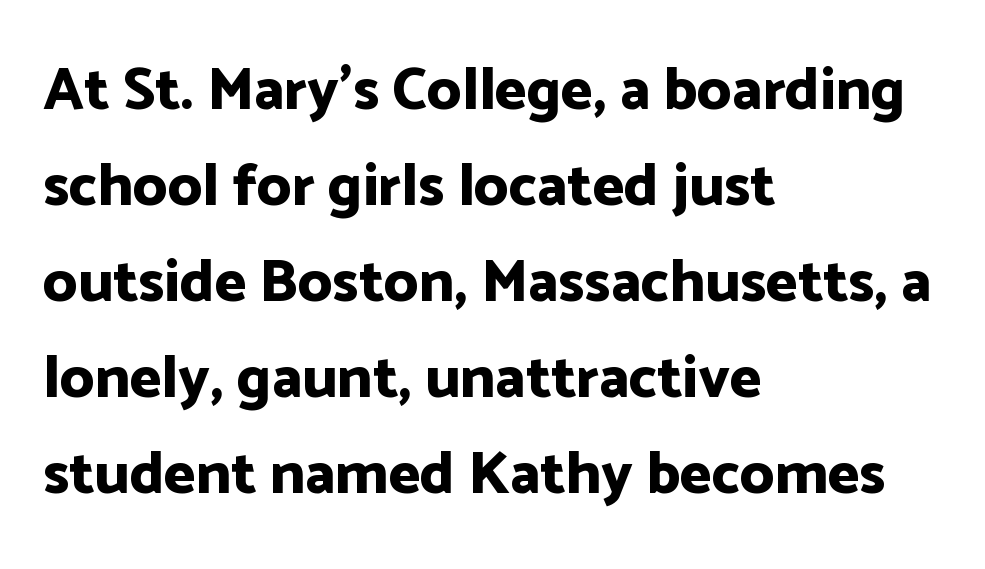
{"serif": "no", "italic": "no", "bold": "yes", "weight": "bold", "width": "normal", "stroke_contrast": "low", "x_height": "medium", "monospaced": "no", "underline": "no", "align": "left", "line_spacing": "normal", "line_spacing_ratio": 1.6, "letter_spacing": "normal", "letter_spacing_em": 0.0, "glyph_px": 60}
